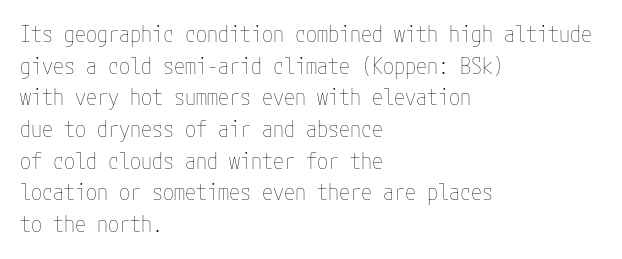
{"italic": "no", "bold": "no", "underline": "no", "align": "left", "line_spacing": "normal", "line_spacing_ratio": 1.44, "letter_spacing": "normal", "letter_spacing_em": 0.0, "glyph_px": 22}
